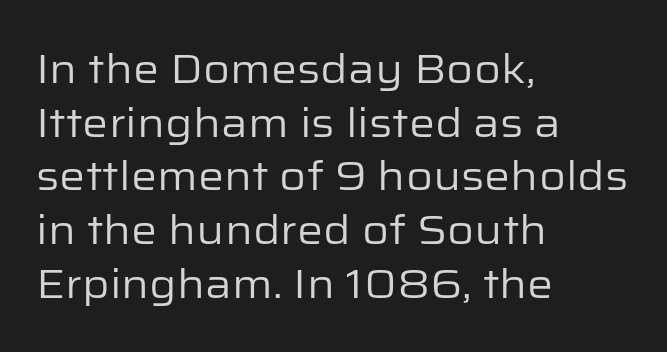
Q: Is the text bold? A: No.
Q: Is the text italic (slanted)? A: No, it is upright.
Q: Is the typeface a serif or a sans-serif typeface? A: Sans-serif.
Q: Is the text underlined? A: No.
Q: How is the paragraph aligned? A: Left-aligned.
Q: Is the spacing between letters normal or unusually wide? A: Normal.
Q: Is the spacing between lines tight, normal or loose? A: Normal.
Q: Width (condensed, normal, or wide)? A: Normal.
Q: Stroke contrast? A: Low.
Q: x-height? A: Medium.
Q: Monospaced? A: No.
